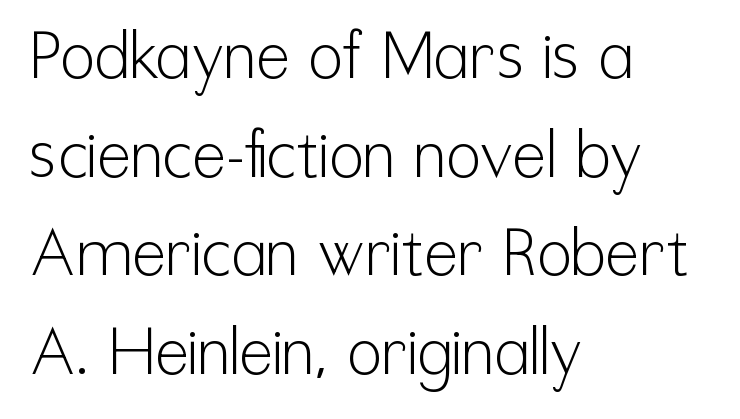
The image shows 64 px light, condensed sans-serif type, upright; set left-aligned, normal line spacing (1.54x), normal letter spacing, not underlined; low stroke contrast and a medium x-height.
